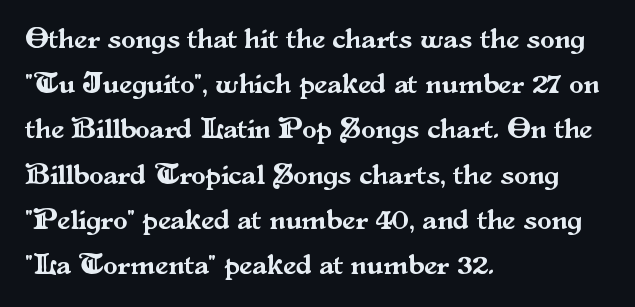
Q: Is the text italic (slanted)? A: No, it is upright.
Q: Is the typeface a serif or a sans-serif typeface? A: Serif.
Q: Is the text underlined? A: No.
Q: How is the paragraph aligned? A: Left-aligned.
Q: Is the spacing between letters normal or unusually wide? A: Normal.
Q: Is the spacing between lines tight, normal or loose? A: Normal.
Q: Width (condensed, normal, or wide)? A: Normal.
Q: Stroke contrast? A: Medium.
Q: x-height? A: Small.
Q: Monospaced? A: No.
